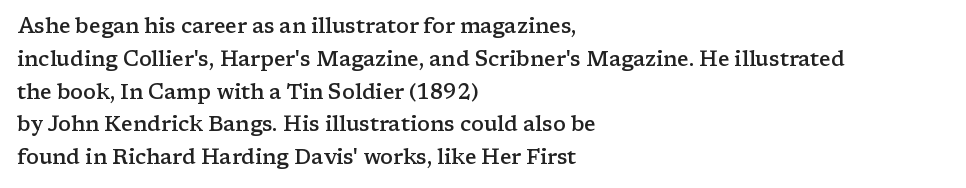
A somewhat darkened texture: the type is semibold rather than bold. Every stem runs plumb, perpendicular to the baseline. No extra tracking has been applied to these lines. A bare baseline throughout the passage. Every row of glyphs begins at an identical x-position on the left. Normally led — the rows are evenly, conventionally spaced.
